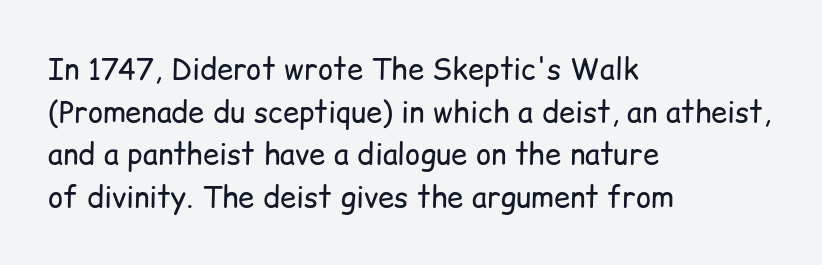
Q: Is the text bold? A: No.
Q: Is the text italic (slanted)? A: No, it is upright.
Q: Is the typeface a serif or a sans-serif typeface? A: Sans-serif.
Q: Is the text underlined? A: No.
Q: How is the paragraph aligned? A: Left-aligned.
Q: Is the spacing between letters normal or unusually wide? A: Normal.
Q: Is the spacing between lines tight, normal or loose? A: Normal.
Q: Width (condensed, normal, or wide)? A: Normal.
Q: Stroke contrast? A: Low.
Q: x-height? A: Medium.
Q: Monospaced? A: No.
